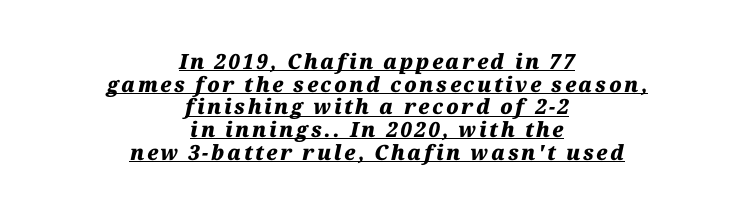
The image shows 21 px bold type, italic (leaning right); set centered, tight line spacing (1.08x), underlined.
